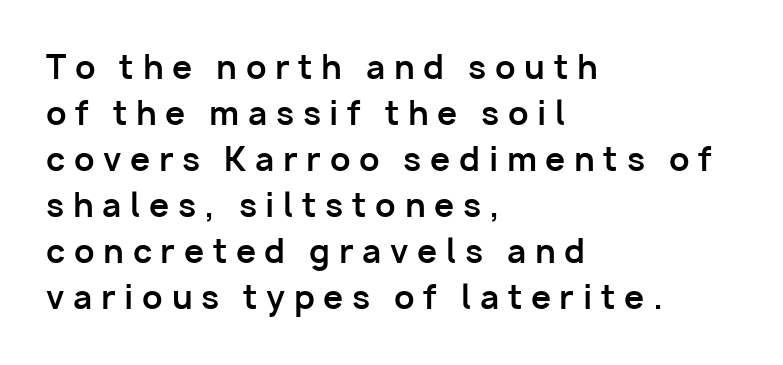
Q: Is the text bold? A: Yes.
Q: Is the text italic (slanted)? A: No, it is upright.
Q: Is the typeface a serif or a sans-serif typeface? A: Sans-serif.
Q: Is the text underlined? A: No.
Q: How is the paragraph aligned? A: Left-aligned.
Q: Is the spacing between letters normal or unusually wide? A: Unusually wide.
Q: Is the spacing between lines tight, normal or loose? A: Normal.
Q: Width (condensed, normal, or wide)? A: Normal.
Q: Stroke contrast? A: Low.
Q: x-height? A: Medium.
Q: Monospaced? A: No.
